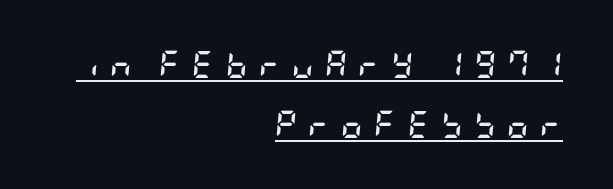
Q: Is the text bold? A: Yes.
Q: Is the text italic (slanted)? A: Yes, it leans right by about 5 degrees.
Q: Is the text underlined? A: Yes.
Q: How is the paragraph aligned? A: Right-aligned.
Q: Is the spacing between letters normal or unusually wide? A: Unusually wide.
Q: Is the spacing between lines tight, normal or loose? A: Loose.
